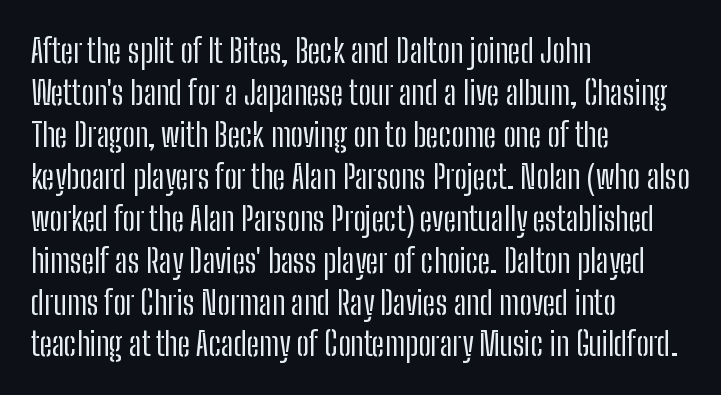
Proportional: the letters do not fall into vertical columns. Designer's note — italics off, roman on. The face used here is rendered with its standard letterfit. Stroke terminals: plain, sans-serif. These lines sit exactly where default settings would place them.
